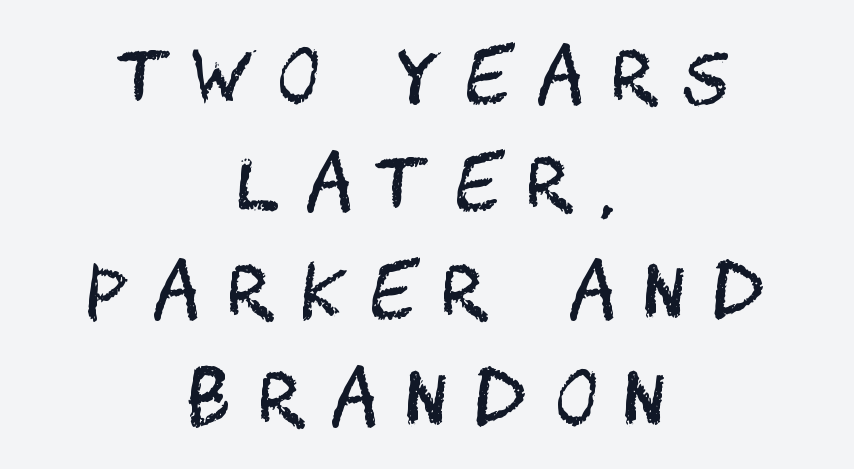
{"serif": "no", "italic": "no", "bold": "no", "weight": "regular", "width": "condensed", "stroke_contrast": "medium", "x_height": "large", "underline": "no", "align": "center", "line_spacing": "normal", "line_spacing_ratio": 1.49, "letter_spacing": "wide", "letter_spacing_em": 0.38, "glyph_px": 72}
